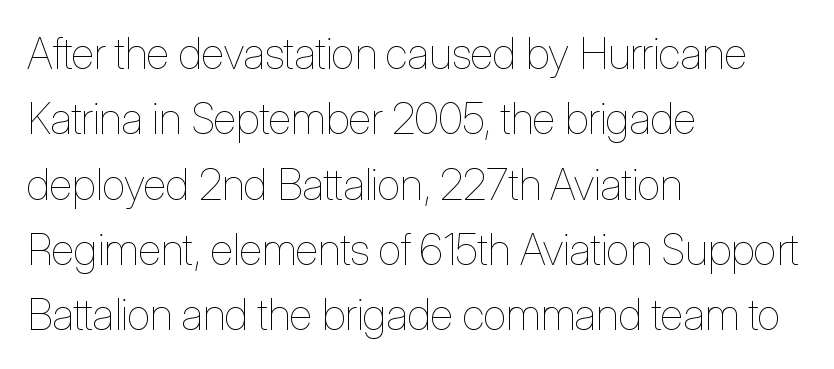
Visually the block forms a straight wall on the left and a jagged coastline on the right. Does extra space separate the letters? No, they use regular spacing. The passage shown is typed in a proportional face where columns would drift. Letters have the restrained weight of plain body copy at most.
